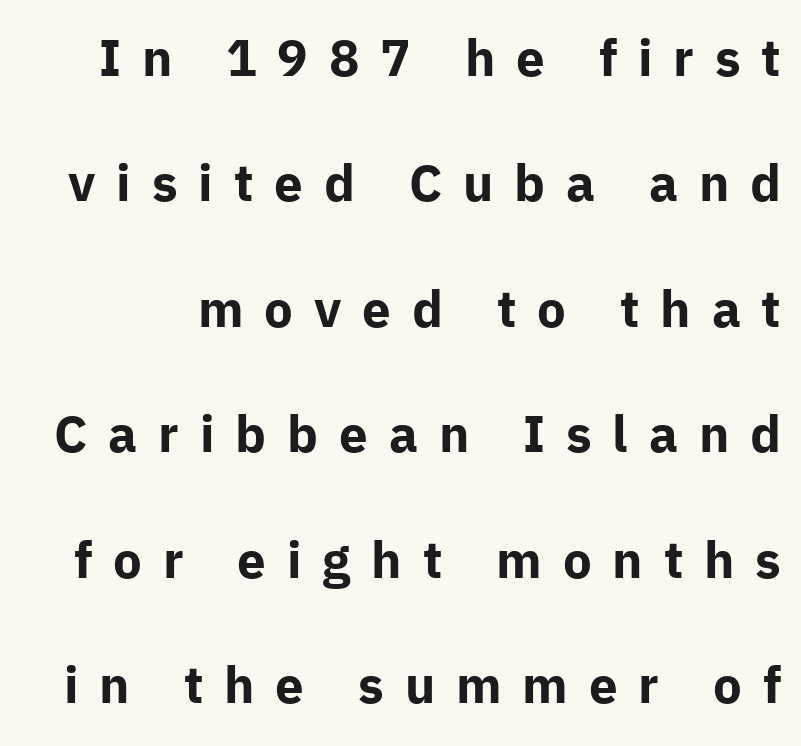
Each new line begins a long way beneath the previous one. The tracking reads as deliberately expanded to a designer's eye. The face used here is proportionally spaced, like ordinary book or web type. Serif or sans? Sans — the stroke terminals are bare. Nope, not italic — everything's standing straight. Summary of weight: heavy, a full bold.
